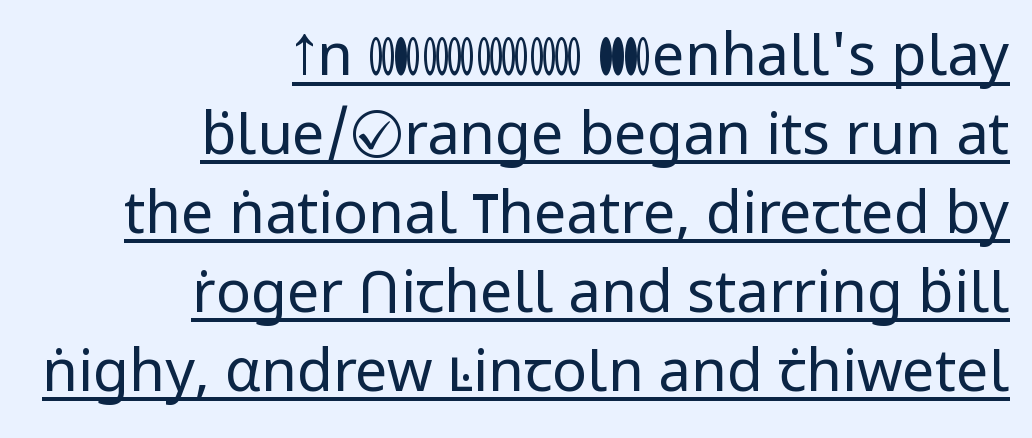
Q: Is the text bold? A: No.
Q: Is the text italic (slanted)? A: No, it is upright.
Q: Is the typeface a serif or a sans-serif typeface? A: Sans-serif.
Q: Is the text underlined? A: Yes.
Q: How is the paragraph aligned? A: Right-aligned.
Q: Is the spacing between letters normal or unusually wide? A: Normal.
Q: Is the spacing between lines tight, normal or loose? A: Normal.
Q: Width (condensed, normal, or wide)? A: Normal.
Q: Stroke contrast? A: Low.
Q: x-height? A: Medium.
Q: Monospaced? A: No.
